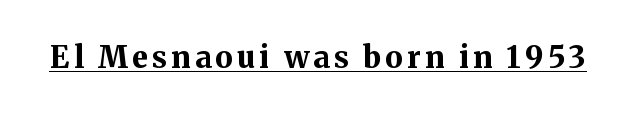
Q: Is the text bold? A: Yes.
Q: Is the text italic (slanted)? A: No, it is upright.
Q: Is the typeface a serif or a sans-serif typeface? A: Serif.
Q: Is the text underlined? A: Yes.
Q: Width (condensed, normal, or wide)? A: Normal.
Q: Stroke contrast? A: Medium.
Q: x-height? A: Medium.
Q: Monospaced? A: No.
